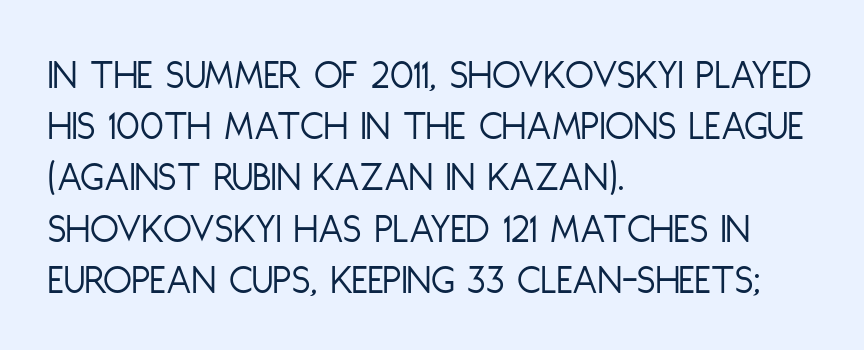
Q: Is the text bold? A: No.
Q: Is the text italic (slanted)? A: No, it is upright.
Q: Is the typeface a serif or a sans-serif typeface? A: Sans-serif.
Q: Is the text underlined? A: No.
Q: How is the paragraph aligned? A: Left-aligned.
Q: Is the spacing between letters normal or unusually wide? A: Normal.
Q: Width (condensed, normal, or wide)? A: Condensed.
Q: Stroke contrast? A: Low.
Q: x-height? A: Large.
Q: Monospaced? A: No.
